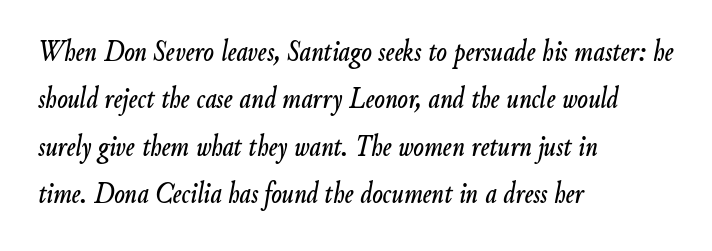
{"italic": "yes", "lean": "right", "slant_degrees": 9, "width": "condensed", "stroke_contrast": "low", "x_height": "small", "monospaced": "no", "underline": "no", "align": "left", "line_spacing": "normal", "line_spacing_ratio": 1.53, "letter_spacing": "normal", "letter_spacing_em": 0.0, "glyph_px": 31}
